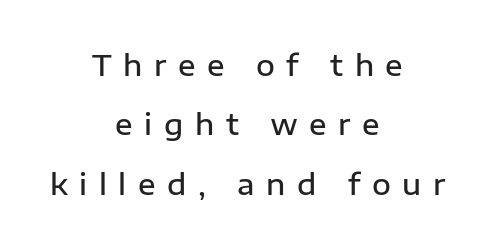
{"serif": "no", "italic": "no", "bold": "semi", "weight": "semibold", "width": "normal", "stroke_contrast": "low", "x_height": "medium", "monospaced": "no", "underline": "no", "align": "center", "line_spacing": "loose", "line_spacing_ratio": 2.05, "letter_spacing": "wide", "letter_spacing_em": 0.4, "glyph_px": 29}
